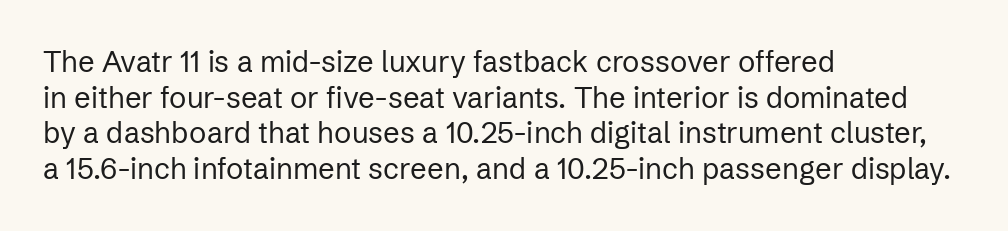
Think of a printed novel: that variable character pitch is what you see here. Compared with typical body copy, the letter spacing here is the same. Every row of glyphs begins at an identical x-position on the left. Check where the strokes stop: nothing finishes them off — pure sans. Vertical strokes here are truly vertical. Stems and bowls with no extra thickness — not bold.
